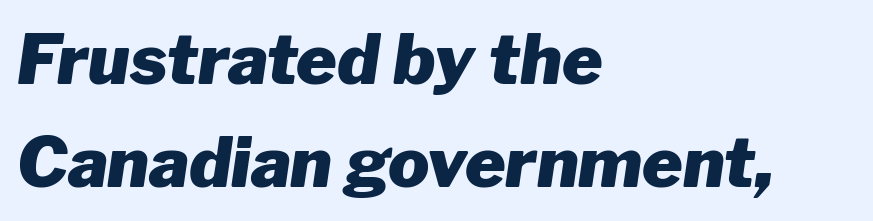
Q: Is the text bold? A: Yes.
Q: Is the text italic (slanted)? A: Yes, it leans right by about 8 degrees.
Q: Is the text underlined? A: No.
Q: How is the paragraph aligned? A: Left-aligned.
Q: Is the spacing between letters normal or unusually wide? A: Normal.
Q: Is the spacing between lines tight, normal or loose? A: Normal.
Q: Width (condensed, normal, or wide)? A: Normal.
Q: Stroke contrast? A: Low.
Q: x-height? A: Medium.
Q: Monospaced? A: No.
